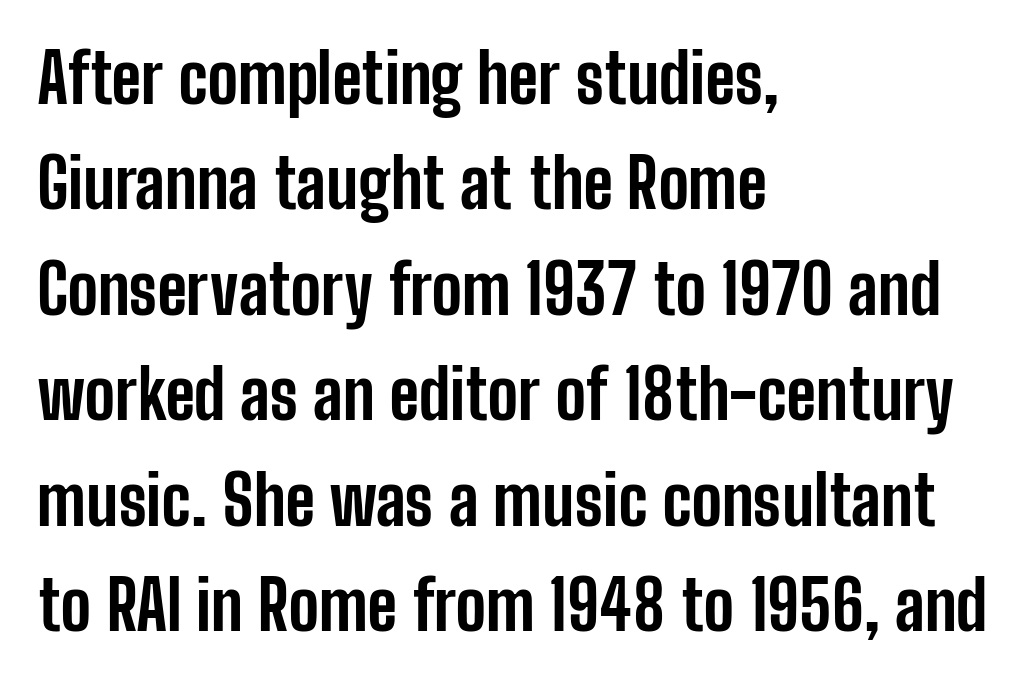
{"serif": "no", "italic": "no", "bold": "yes", "weight": "bold", "width": "condensed", "stroke_contrast": "low", "x_height": "medium", "monospaced": "no", "underline": "no", "align": "left", "line_spacing": "normal", "line_spacing_ratio": 1.55, "letter_spacing": "normal", "letter_spacing_em": 0.0, "glyph_px": 68}
